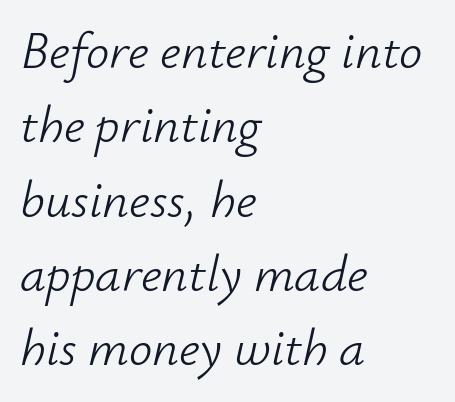
{"italic": "yes", "lean": "right", "slant_degrees": 12, "bold": "no", "weight": "light", "width": "normal", "stroke_contrast": "low", "x_height": "small", "monospaced": "no", "underline": "no", "align": "left", "line_spacing": "normal", "line_spacing_ratio": 1.43, "letter_spacing": "normal", "letter_spacing_em": 0.0, "glyph_px": 52}
